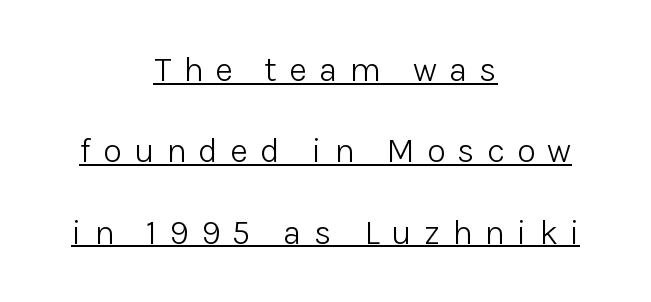
A light-to-regular cut is what we see here. The letterforms stand isolated, each surrounded by extra space. Vertical spacing — loose. Horizontally, the lines are justified to the midpoint only. You can tell it's not italic because the verticals are truly vertical.
